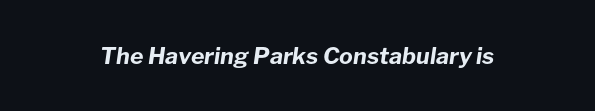
{"italic": "yes", "lean": "right", "slant_degrees": 8, "bold": "yes", "underline": "no", "letter_spacing": "normal", "letter_spacing_em": 0.0, "glyph_px": 23}
